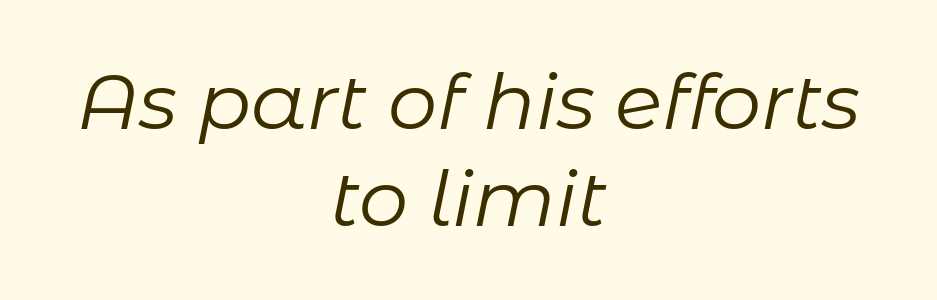
{"italic": "yes", "lean": "right", "slant_degrees": 11, "bold": "no", "weight": "regular", "width": "normal", "stroke_contrast": "low", "x_height": "medium", "monospaced": "no", "underline": "no", "align": "center", "line_spacing": "normal", "line_spacing_ratio": 1.25, "letter_spacing": "normal", "letter_spacing_em": 0.0, "glyph_px": 78}
